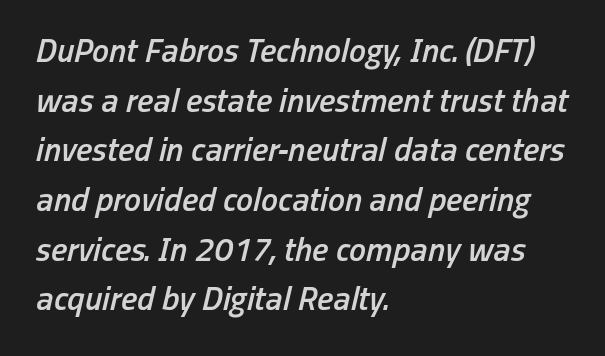
The space between consecutive lines is moderate. Spacing verdict: proportional, widths tailored to each character. Only glyphs here, with clear space below each row. These lines were composed using italics. The lines are quadded left.
